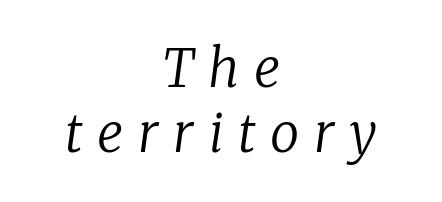
{"serif": "yes", "italic": "yes", "lean": "right", "slant_degrees": 8, "bold": "no", "weight": "regular", "width": "normal", "stroke_contrast": "low", "x_height": "medium", "monospaced": "no", "underline": "no", "align": "center", "line_spacing": "normal", "line_spacing_ratio": 1.25, "letter_spacing": "wide", "letter_spacing_em": 0.28, "glyph_px": 52}
